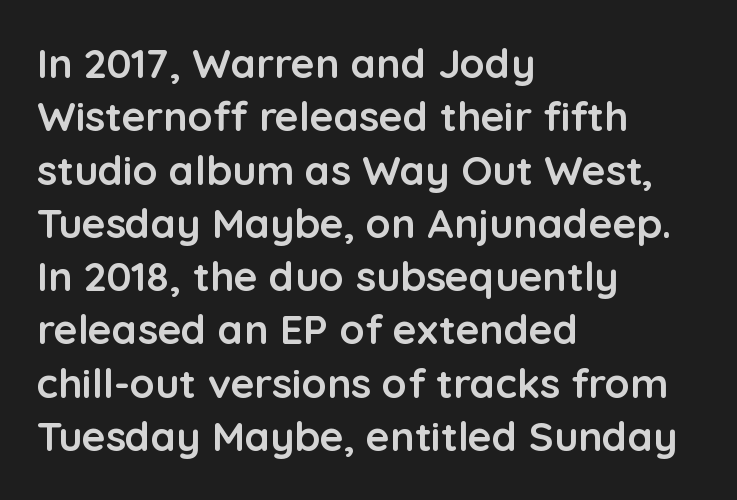
The image shows 41 px semibold sans-serif type, upright; set left-aligned, normal line spacing (1.3x), normal letter spacing, not underlined; low stroke contrast and a medium x-height.
